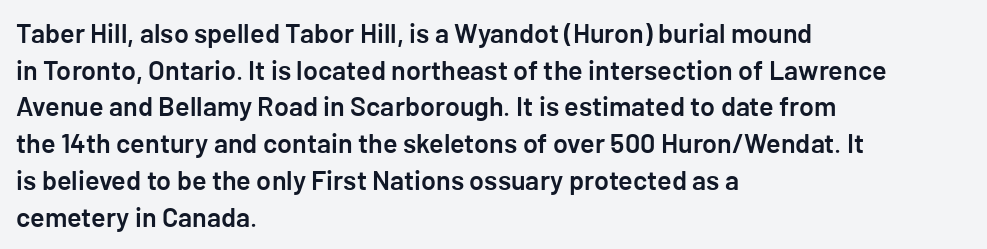
{"italic": "no", "bold": "semi", "underline": "no", "align": "left", "line_spacing": "normal", "line_spacing_ratio": 1.36, "letter_spacing": "normal", "letter_spacing_em": 0.0, "glyph_px": 27}
